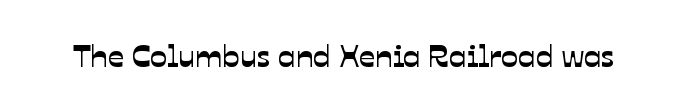
The image shows 32 px sans-serif type; set normal letter spacing, not underlined; low stroke contrast and a medium x-height.
